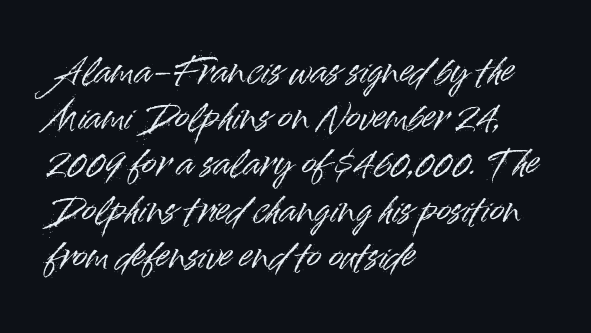
Q: Is the text italic (slanted)? A: Yes.
Q: Is the typeface a serif or a sans-serif typeface? A: Sans-serif.
Q: Is the text underlined? A: No.
Q: How is the paragraph aligned? A: Left-aligned.
Q: Is the spacing between letters normal or unusually wide? A: Normal.
Q: Is the spacing between lines tight, normal or loose? A: Normal.
Q: Width (condensed, normal, or wide)? A: Normal.
Q: Stroke contrast? A: High.
Q: x-height? A: Small.
Q: Monospaced? A: No.
